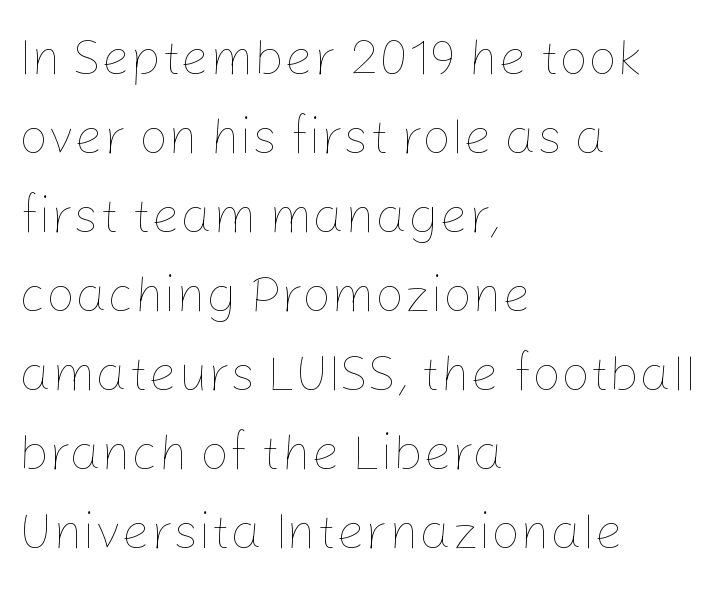
Q: Is the text bold? A: No.
Q: Is the text italic (slanted)? A: No, it is upright.
Q: Is the text underlined? A: No.
Q: How is the paragraph aligned? A: Left-aligned.
Q: Is the spacing between letters normal or unusually wide? A: Normal.
Q: Is the spacing between lines tight, normal or loose? A: Normal.
Q: Width (condensed, normal, or wide)? A: Normal.
Q: Stroke contrast? A: Low.
Q: x-height? A: Medium.
Q: Monospaced? A: No.
